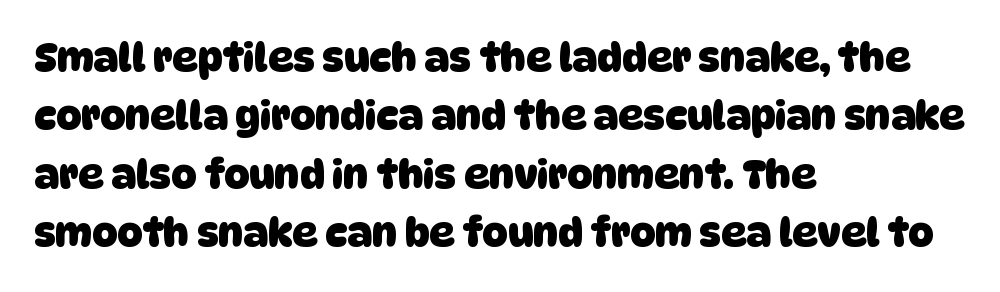
The image shows 39 px heavy sans-serif type; set left-aligned, normal line spacing (1.5x), normal letter spacing, not underlined; low stroke contrast and a large x-height.
